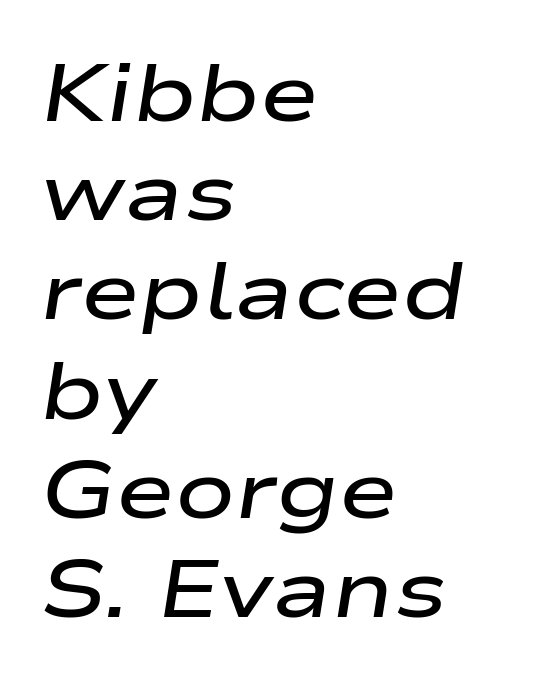
{"italic": "yes", "lean": "right", "slant_degrees": 9, "bold": "semi", "weight": "semibold", "width": "wide", "stroke_contrast": "low", "x_height": "medium", "monospaced": "no", "underline": "no", "align": "left", "line_spacing_ratio": 1.24, "letter_spacing": "normal", "letter_spacing_em": 0.0, "glyph_px": 80}
